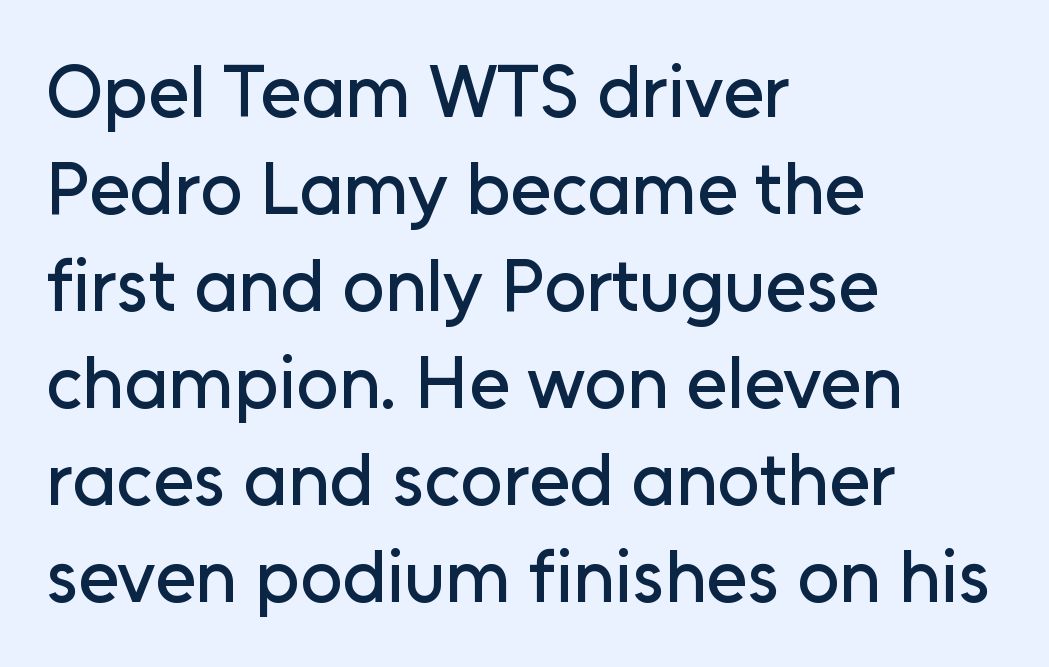
Q: Is the text italic (slanted)? A: No, it is upright.
Q: Is the typeface a serif or a sans-serif typeface? A: Sans-serif.
Q: Is the text underlined? A: No.
Q: How is the paragraph aligned? A: Left-aligned.
Q: Is the spacing between letters normal or unusually wide? A: Normal.
Q: Is the spacing between lines tight, normal or loose? A: Normal.
Q: Width (condensed, normal, or wide)? A: Normal.
Q: Stroke contrast? A: Low.
Q: x-height? A: Medium.
Q: Monospaced? A: No.
